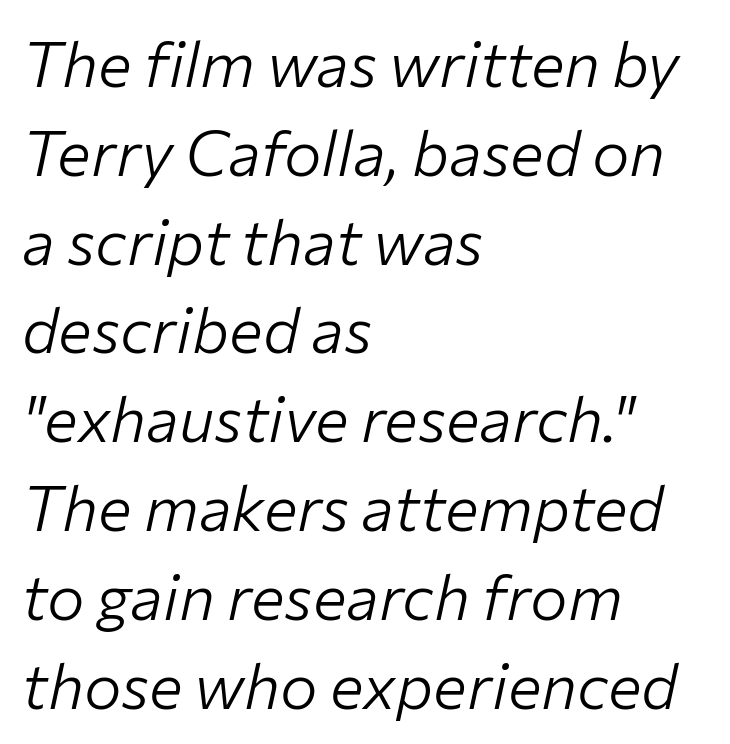
Q: Is the text bold? A: No.
Q: Is the text italic (slanted)? A: Yes, it leans right by about 12 degrees.
Q: Is the text underlined? A: No.
Q: How is the paragraph aligned? A: Left-aligned.
Q: Is the spacing between letters normal or unusually wide? A: Normal.
Q: Is the spacing between lines tight, normal or loose? A: Normal.
Q: Width (condensed, normal, or wide)? A: Normal.
Q: Stroke contrast? A: Low.
Q: x-height? A: Medium.
Q: Monospaced? A: No.
